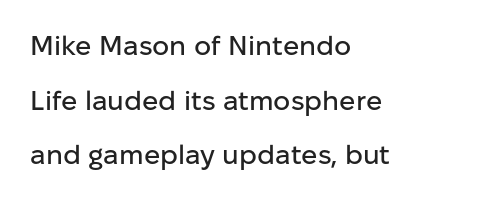
Q: Is the text italic (slanted)? A: No, it is upright.
Q: Is the text underlined? A: No.
Q: How is the paragraph aligned? A: Left-aligned.
Q: Is the spacing between letters normal or unusually wide? A: Normal.
Q: Is the spacing between lines tight, normal or loose? A: Loose.
